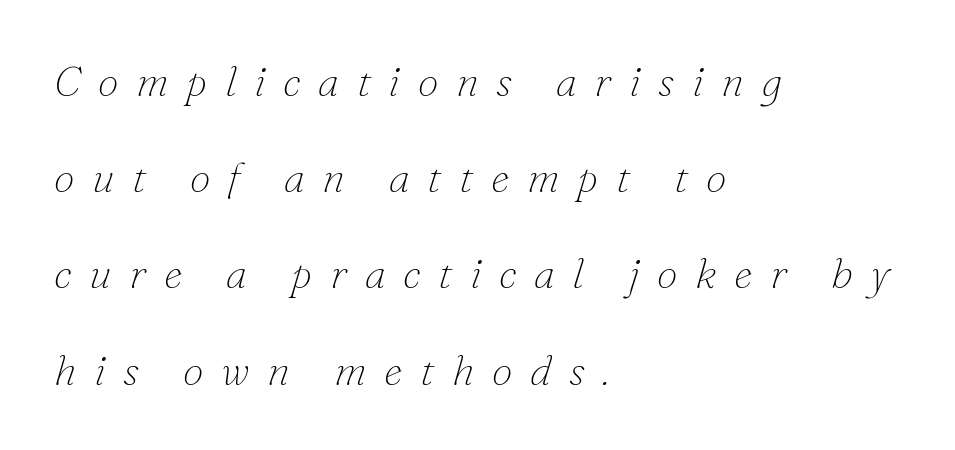
{"serif": "yes", "italic": "yes", "lean": "right", "slant_degrees": 16, "bold": "no", "weight": "thin", "width": "normal", "stroke_contrast": "low", "x_height": "small", "monospaced": "no", "underline": "no", "align": "left", "line_spacing": "loose", "line_spacing_ratio": 2.29, "letter_spacing": "wide", "letter_spacing_em": 0.42, "glyph_px": 42}
